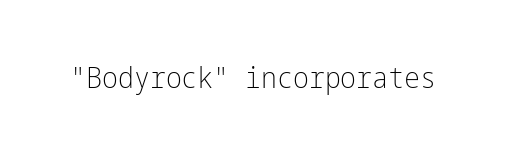
Students, note that the glyphs here touch the page at normal intervals. This is roman type, the default non-slanted kind. Stems here are at most as thick as an everyday book face. Just letters on the line, the space beneath them empty.
